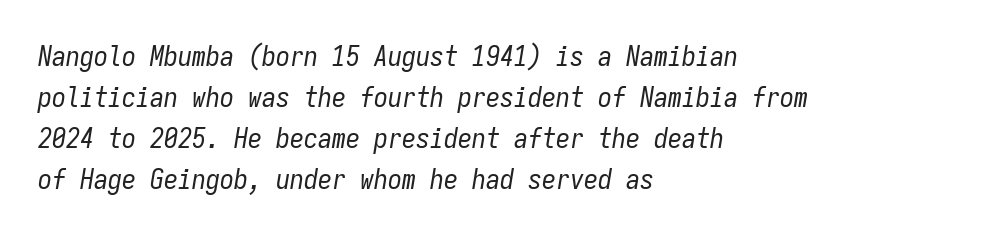
The image shows 28 px regular-weight, condensed type, italic (leaning right), monospaced; set left-aligned, normal line spacing (1.47x), normal letter spacing, not underlined; low stroke contrast and a medium x-height.
